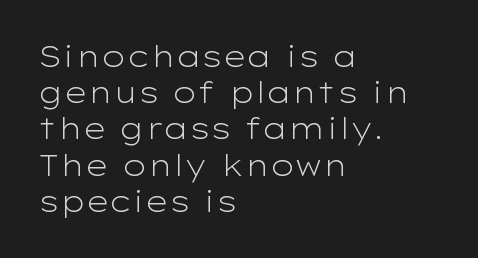
{"serif": "no", "italic": "no", "bold": "no", "weight": "light", "width": "wide", "stroke_contrast": "low", "x_height": "medium", "monospaced": "no", "underline": "no", "align": "left", "line_spacing": "normal", "line_spacing_ratio": 1.25, "letter_spacing": "normal", "letter_spacing_em": 0.0, "glyph_px": 29}
